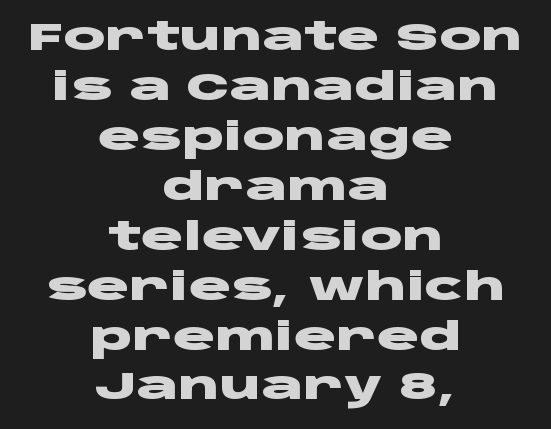
This sample uses an upright cut, with every glyph sitting square on the baseline. The leading is moderate, giving the passage an even texture. Quick note: underline off. Each letter's strokes conclude bluntly, with no projecting serifs. The face used here is proportionally spaced, like ordinary book or web type. The lines in this sample share a center point and differ in where they start and stop.
